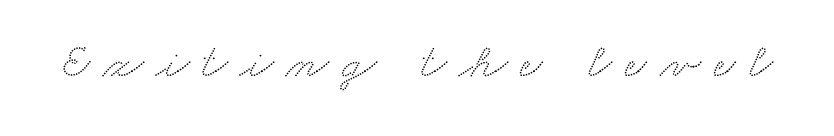
The space beneath each line is pristine and unruled. The rendering uses natural spacing where letterforms have individual widths. What kind of face is this? One with serifs. How are the letters spaced? Widely, with obvious added tracking.
